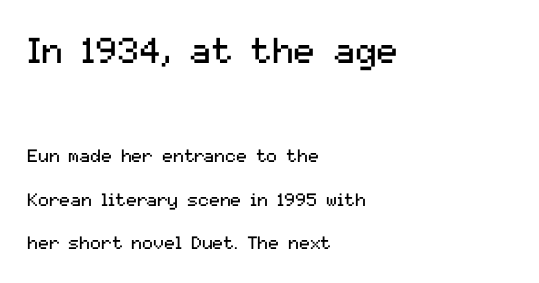
{"serif": "no", "italic": "no", "bold": "no", "weight": "regular", "width": "normal", "stroke_contrast": "medium", "x_height": "medium", "monospaced": "no", "underline": "no", "align": "left", "line_spacing": "loose", "line_spacing_ratio": 2.44, "letter_spacing": "normal", "letter_spacing_em": 0.0, "larger_block": "first", "size_ratio": 2.0, "glyph_px": 36}
